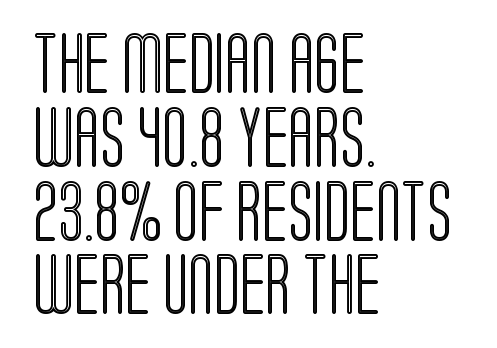
The image shows 60 px condensed type, upright; set left-aligned, line spacing 1.23x, normal letter spacing, not underlined; a large x-height.
